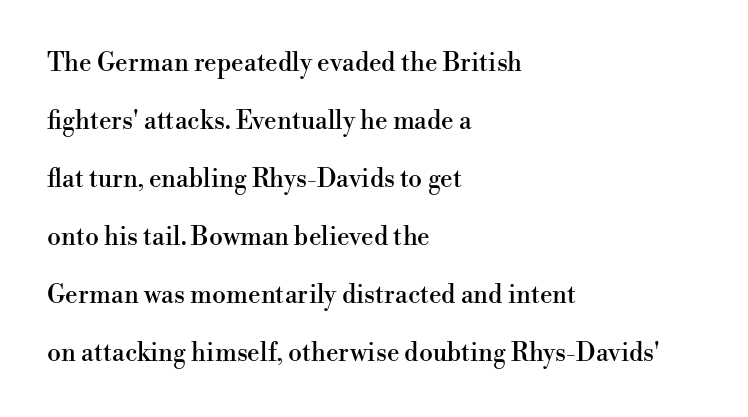
{"italic": "no", "underline": "no", "align": "left", "line_spacing": "loose", "line_spacing_ratio": 2.32, "letter_spacing": "normal", "letter_spacing_em": 0.0, "glyph_px": 25}
